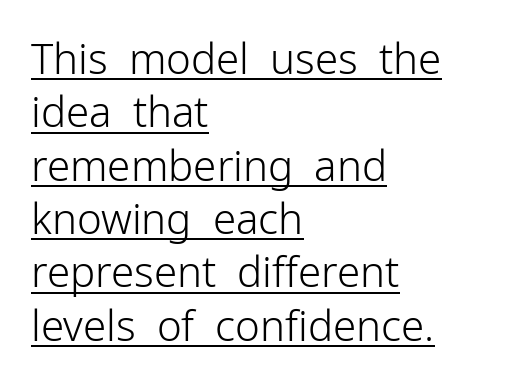
The image shows 42 px light sans-serif type, upright; set left-aligned, normal line spacing (1.27x), normal letter spacing, underlined; low stroke contrast and a medium x-height.
